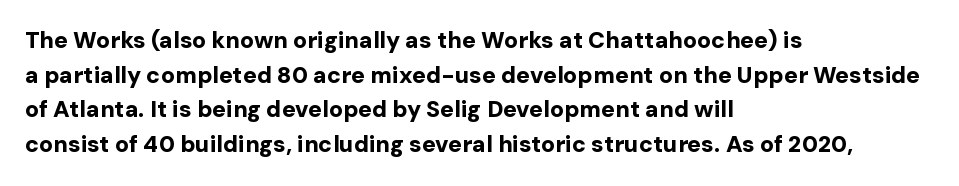
The image shows 23 px bold type, upright; set left-aligned, normal line spacing (1.51x), normal letter spacing, not underlined.
